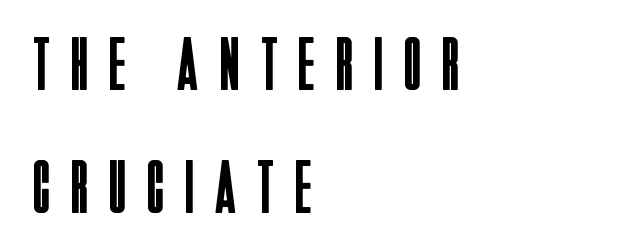
{"serif": "no", "italic": "no", "bold": "no", "weight": "regular", "width": "condensed", "stroke_contrast": "low", "x_height": "large", "monospaced": "no", "underline": "no", "align": "left", "line_spacing": "normal", "line_spacing_ratio": 1.62, "letter_spacing": "wide", "letter_spacing_em": 0.29, "glyph_px": 76}
